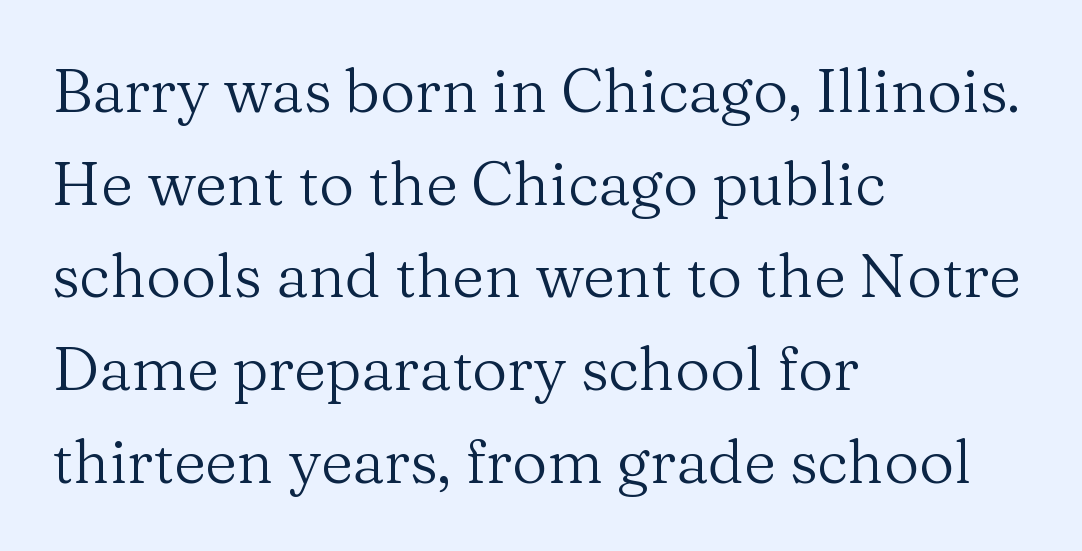
The paragraph shown leans on its left margin. Regular leading. Each letter keeps its own natural width here, so spacing adapts to shape. No italicization has been applied; the sample stays upright.
